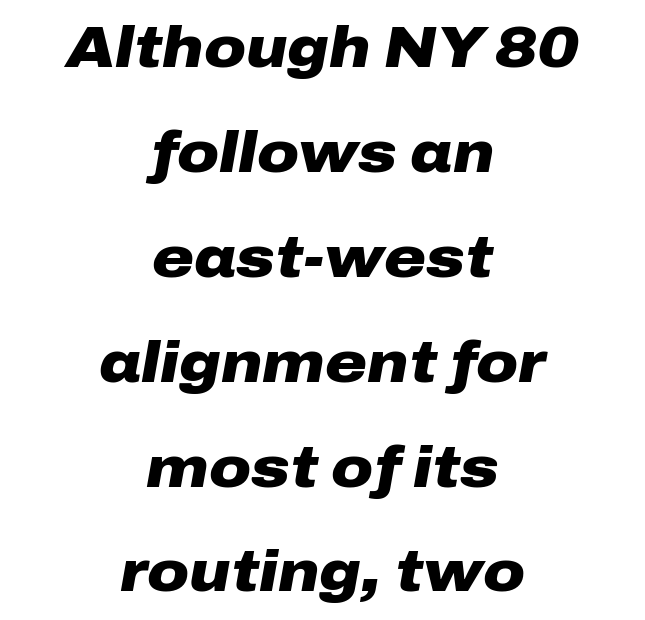
Q: Is the text bold? A: Yes.
Q: Is the text italic (slanted)? A: Yes, it leans right by about 10 degrees.
Q: Is the text underlined? A: No.
Q: How is the paragraph aligned? A: Centered.
Q: Is the spacing between letters normal or unusually wide? A: Normal.
Q: Width (condensed, normal, or wide)? A: Wide.
Q: Stroke contrast? A: Low.
Q: x-height? A: Medium.
Q: Monospaced? A: No.
